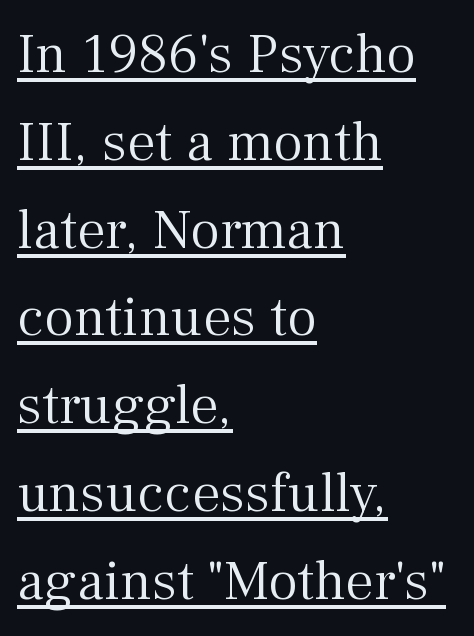
Q: Is the text bold? A: No.
Q: Is the text italic (slanted)? A: No, it is upright.
Q: Is the typeface a serif or a sans-serif typeface? A: Serif.
Q: Is the text underlined? A: Yes.
Q: How is the paragraph aligned? A: Left-aligned.
Q: Is the spacing between letters normal or unusually wide? A: Normal.
Q: Is the spacing between lines tight, normal or loose? A: Normal.
Q: Width (condensed, normal, or wide)? A: Normal.
Q: Stroke contrast? A: Medium.
Q: x-height? A: Medium.
Q: Monospaced? A: No.
